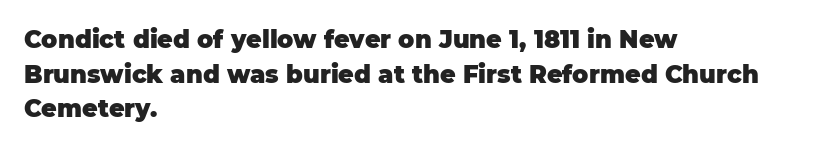
Rule under the text: the space is simply empty. Nothing unusual about the tracking: characters are spaced as the font intends. Leading: standard. This sample uses an upright cut, with every glyph sitting square on the baseline. Set as a true bold cut, around the 700 mark. Line beginnings align vertically; line endings do not.
